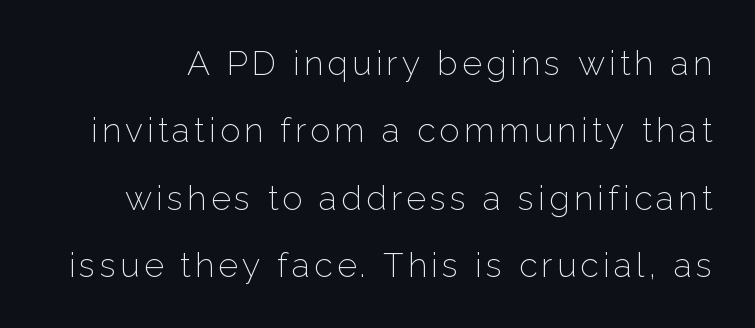
The face looks like a standard text weight, possibly lighter. Is this a sans? Yes — the strokes have no serifs. A typesetter would call this leading open, well beyond the default. The area under the type is left untouched. The lettering stays uniformly vertical, giving the passage a roman look.
